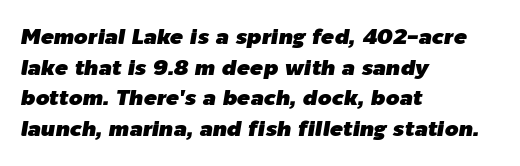
{"italic": "yes", "lean": "right", "slant_degrees": 9, "underline": "no", "align": "left", "line_spacing": "normal", "line_spacing_ratio": 1.39, "letter_spacing": "normal", "letter_spacing_em": 0.0, "glyph_px": 22}
